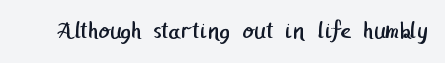
Q: Is the text bold? A: No.
Q: Is the text underlined? A: No.
Q: Is the spacing between letters normal or unusually wide? A: Normal.
